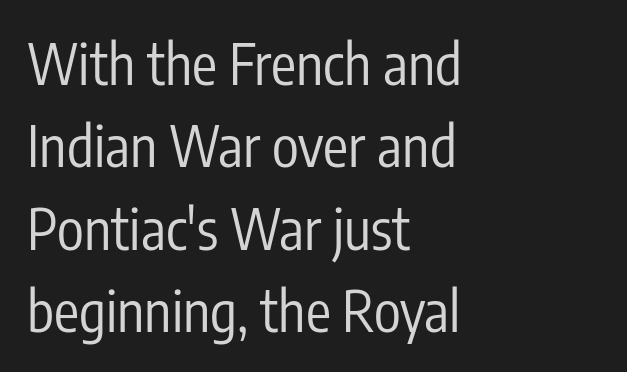
These lines are rendered in a variable-pitch font. Is the block centered? No — it sits flush against the left margin. In terms of letterform style, serifs are entirely absent. The letters stand straight up with perfectly vertical stems.
